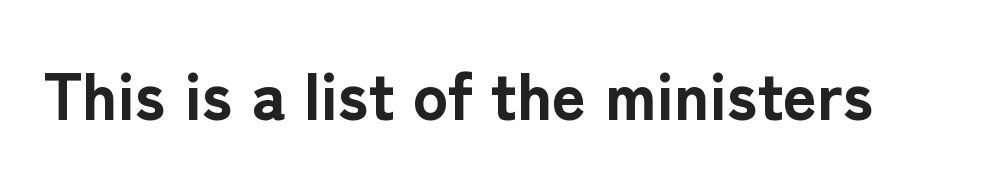
Q: Is the text bold? A: Yes.
Q: Is the text italic (slanted)? A: No, it is upright.
Q: Is the typeface a serif or a sans-serif typeface? A: Sans-serif.
Q: Is the text underlined? A: No.
Q: Is the spacing between letters normal or unusually wide? A: Normal.
Q: Width (condensed, normal, or wide)? A: Normal.
Q: Stroke contrast? A: Low.
Q: x-height? A: Medium.
Q: Monospaced? A: No.
